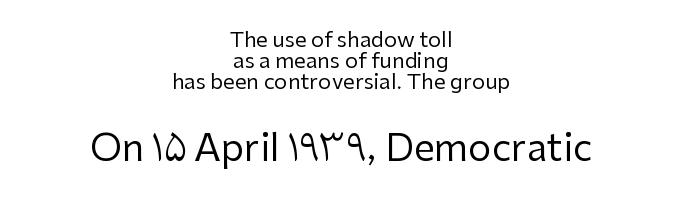
The rendering uses natural spacing where letterforms have individual widths. Glance below the letters and you will spot only blank space. Glyph-to-glyph distance matches everyday printed text. Quick note: not italic, upright. Which chunk is bigger? The second one — the bottom block dwarfs the top.
